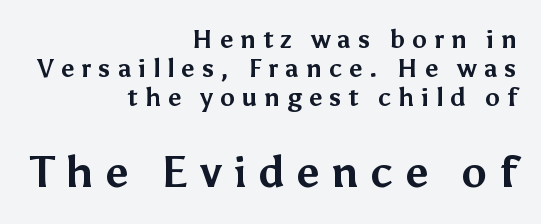
The image shows 43 px bold sans-serif type, upright; set right-aligned, line spacing 1.17x, unusually wide letter spacing (+0.27 em), not underlined; the second (bottom) block is 1.72x larger; medium stroke contrast and a medium x-height.
